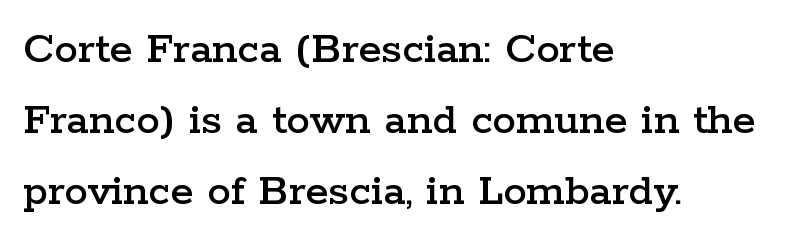
The image shows 47 px wide serif type, upright; set left-aligned, normal line spacing (1.51x), normal letter spacing, not underlined; low stroke contrast and a medium x-height.
